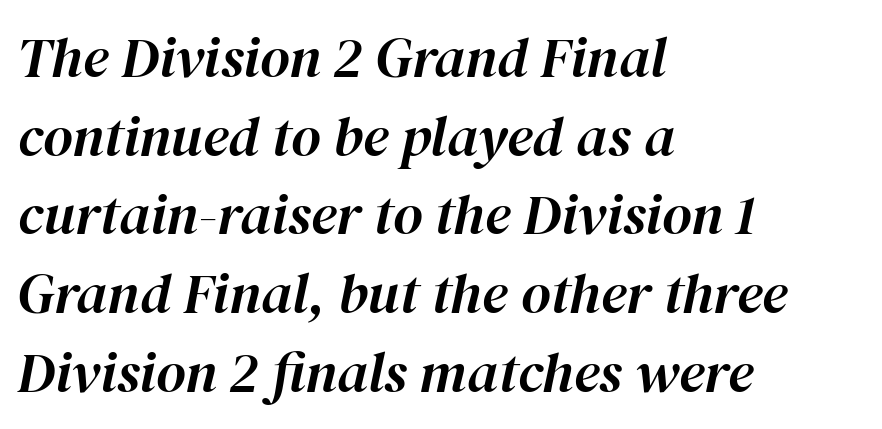
Q: Is the text italic (slanted)? A: Yes, it leans right by about 12 degrees.
Q: Is the text underlined? A: No.
Q: How is the paragraph aligned? A: Left-aligned.
Q: Is the spacing between letters normal or unusually wide? A: Normal.
Q: Is the spacing between lines tight, normal or loose? A: Normal.
Q: Width (condensed, normal, or wide)? A: Normal.
Q: Stroke contrast? A: High.
Q: x-height? A: Medium.
Q: Monospaced? A: No.
